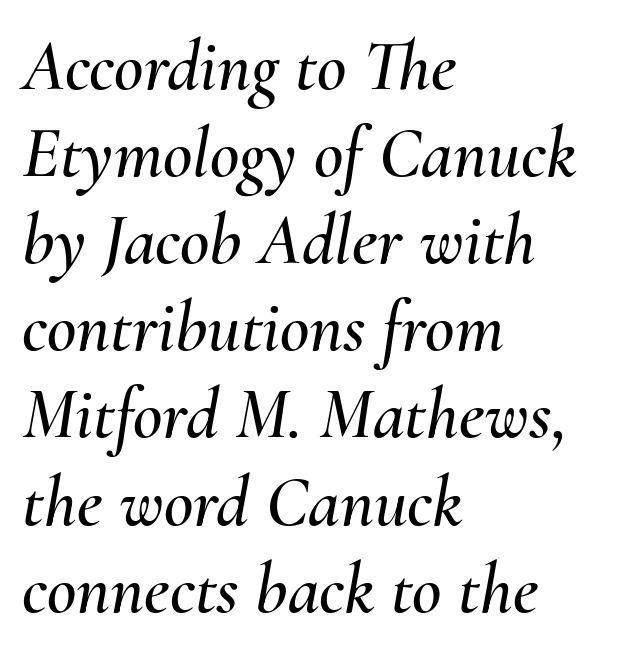
Glance below the letters and you will spot only blank space. Proportional: the letters do not fall into vertical columns. The type is set solid horizontally, with unmodified tracking. A student would call this left alignment; a typographer would say flush left, rag right. Compared with ordinary roman type, these characters are visibly tilted.
